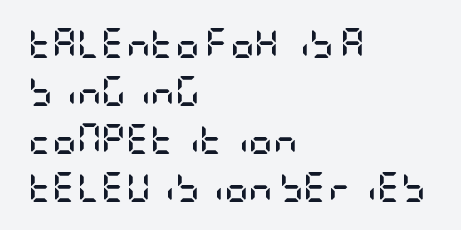
Vertical strokes here are truly vertical. The strokes are fattened all the way to bold. These lines stack with their left ends in a neat column. Quick note: interline space is typical. Rule under the text: the space is simply empty.
